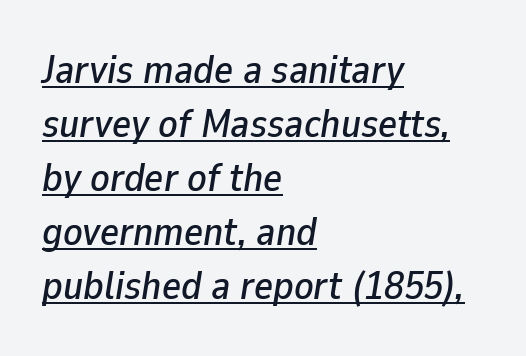
The image shows 40 px text type, italic (leaning right); set left-aligned, normal line spacing (1.35x), normal letter spacing, underlined; low stroke contrast and a medium x-height.
